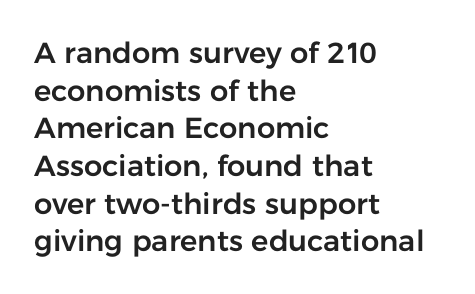
{"serif": "no", "italic": "no", "width": "normal", "stroke_contrast": "low", "x_height": "medium", "monospaced": "no", "underline": "no", "align": "left", "line_spacing": "normal", "line_spacing_ratio": 1.3, "letter_spacing": "normal", "letter_spacing_em": 0.0, "glyph_px": 29}
